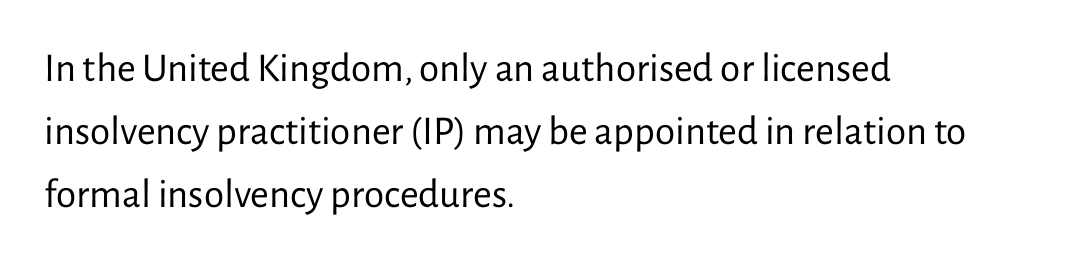
The line-height multiplier appears to be the usual default. Glance below the letters and you will spot only blank space. Alignment: flush left. No chunkiness to these letters — they're not bold. Nobody touched the tracking dial on this one. Serifs: no, the terminals of the letterforms are clean.
